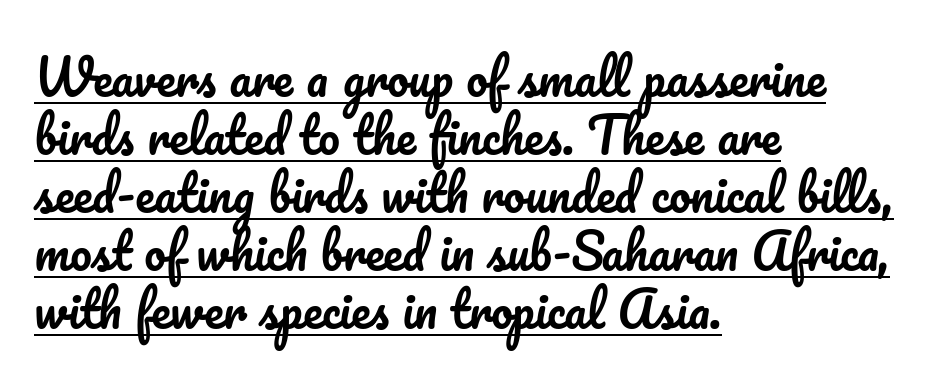
The image shows 48 px text type; set left-aligned, line spacing 1.21x, normal letter spacing, underlined; low stroke contrast and a small x-height.
